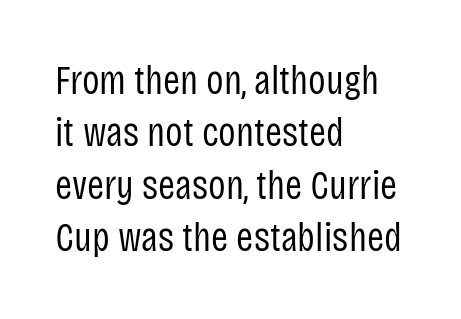
Q: Is the text bold? A: No.
Q: Is the text italic (slanted)? A: No, it is upright.
Q: Is the typeface a serif or a sans-serif typeface? A: Sans-serif.
Q: Is the text underlined? A: No.
Q: How is the paragraph aligned? A: Left-aligned.
Q: Is the spacing between letters normal or unusually wide? A: Normal.
Q: Is the spacing between lines tight, normal or loose? A: Normal.
Q: Width (condensed, normal, or wide)? A: Condensed.
Q: Stroke contrast? A: Low.
Q: x-height? A: Large.
Q: Monospaced? A: No.
